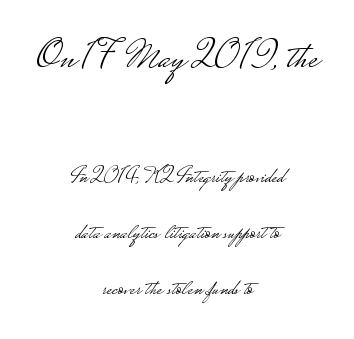
{"serif": "no", "bold": "no", "weight": "light", "width": "wide", "stroke_contrast": "low", "monospaced": "no", "underline": "no", "align": "center", "line_spacing": "loose", "line_spacing_ratio": 2.43, "letter_spacing": "normal", "letter_spacing_em": 0.0, "larger_block": "first", "size_ratio": 1.78, "glyph_px": 41}
